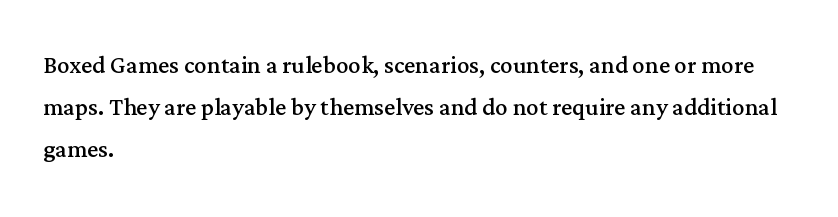
The letterforms sit shoulder to shoulder at normal distance. These lines sit exactly where default settings would place them. Descenders hang freely into open space. The ragged edge is on the right, which tells us the setting is flush left. The passage shown is typed in a proportional face where columns would drift. Examine the stroke ends and you'll spot serifs.
